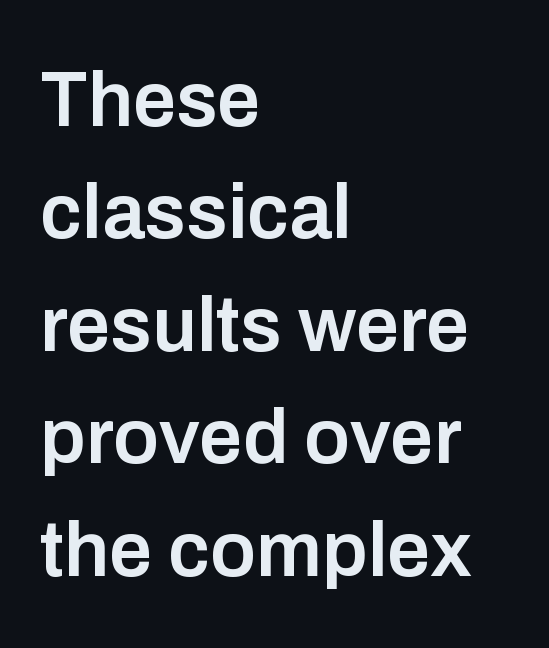
Q: Is the text bold? A: Semi-bold.
Q: Is the text italic (slanted)? A: No, it is upright.
Q: Is the typeface a serif or a sans-serif typeface? A: Sans-serif.
Q: Is the text underlined? A: No.
Q: How is the paragraph aligned? A: Left-aligned.
Q: Is the spacing between letters normal or unusually wide? A: Normal.
Q: Is the spacing between lines tight, normal or loose? A: Normal.
Q: Width (condensed, normal, or wide)? A: Normal.
Q: Stroke contrast? A: Low.
Q: x-height? A: Medium.
Q: Monospaced? A: No.
